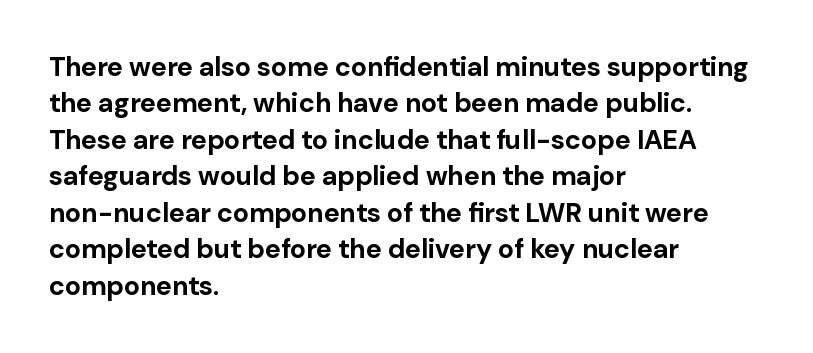
Q: Is the text bold? A: Yes.
Q: Is the text italic (slanted)? A: No, it is upright.
Q: Is the text underlined? A: No.
Q: How is the paragraph aligned? A: Left-aligned.
Q: Is the spacing between letters normal or unusually wide? A: Normal.
Q: Is the spacing between lines tight, normal or loose? A: Normal.
